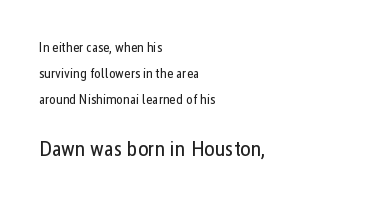
Q: Is the text bold? A: No.
Q: Is the text italic (slanted)? A: No, it is upright.
Q: Is the text underlined? A: No.
Q: How is the paragraph aligned? A: Left-aligned.
Q: Is the spacing between letters normal or unusually wide? A: Normal.
Q: Which block of text is set in a larger size, the first (top) or the second (bottom)? A: The second (bottom) one.
